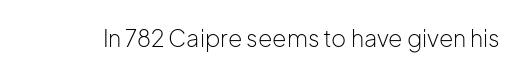
{"italic": "no", "bold": "no", "underline": "no", "letter_spacing": "normal", "letter_spacing_em": 0.0, "glyph_px": 23}
